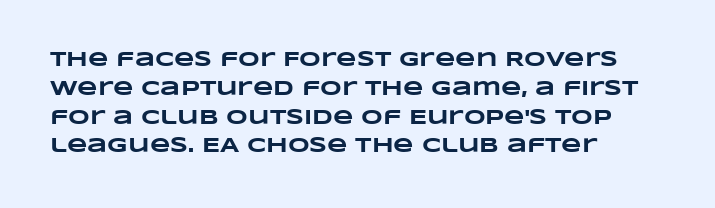
The strokes are fattened all the way to bold. The leading is moderate, giving the passage an even texture. The area under the type is left untouched. Teacher's note: observe the even left margin — that is flush-left alignment. Here the glyphs are tracked normally, forming tight word shapes.
